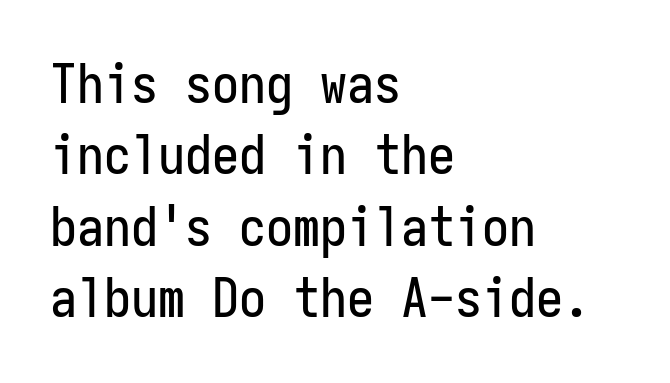
The image shows 54 px condensed sans-serif type, upright, monospaced; set left-aligned, normal line spacing (1.32x), normal letter spacing, not underlined; low stroke contrast and a medium x-height.
